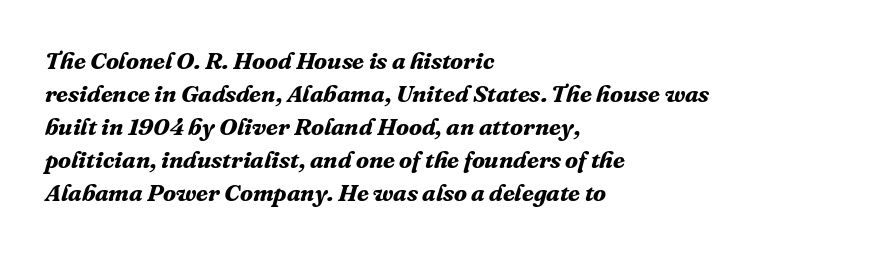
{"italic": "yes", "lean": "right", "slant_degrees": 16, "bold": "yes", "underline": "no", "align": "left", "line_spacing": "normal", "line_spacing_ratio": 1.37, "letter_spacing": "normal", "letter_spacing_em": 0.0, "glyph_px": 24}
